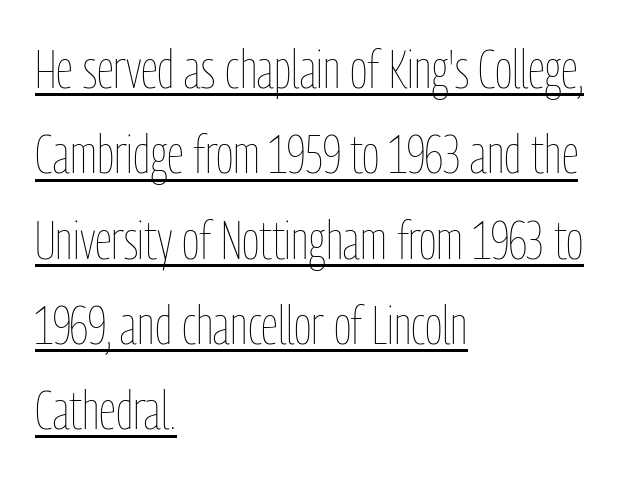
Horizontal bands of white between lines are of average thickness. Do the characters align in a grid? No, the font is proportional. Each line starts at the same left margin while the right side varies. These glyphs show unthickened strokes, regular width or finer. Does the lettering tilt? It doesn't — this is upright. Does a line run under the words? Yes, clearly.
